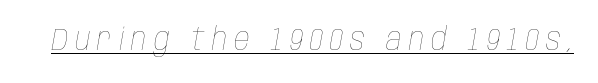
{"italic": "yes", "lean": "right", "slant_degrees": 10, "bold": "no", "weight": "thin", "width": "condensed", "stroke_contrast": "low", "x_height": "large", "monospaced": "no", "underline": "yes", "letter_spacing": "wide", "letter_spacing_em": 0.23, "glyph_px": 31}
